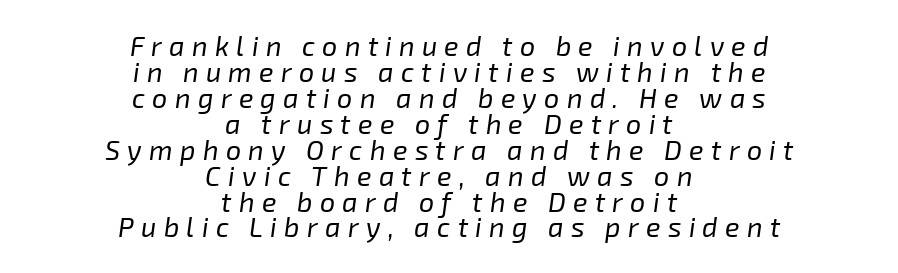
Leading: reduced. A typesetter would call this heavily tracked-out type. Bare-footed words on every line. Stroke thickness stays within the range of a standard reading face or lighter. Compared with ordinary roman type, these characters are visibly tilted.
